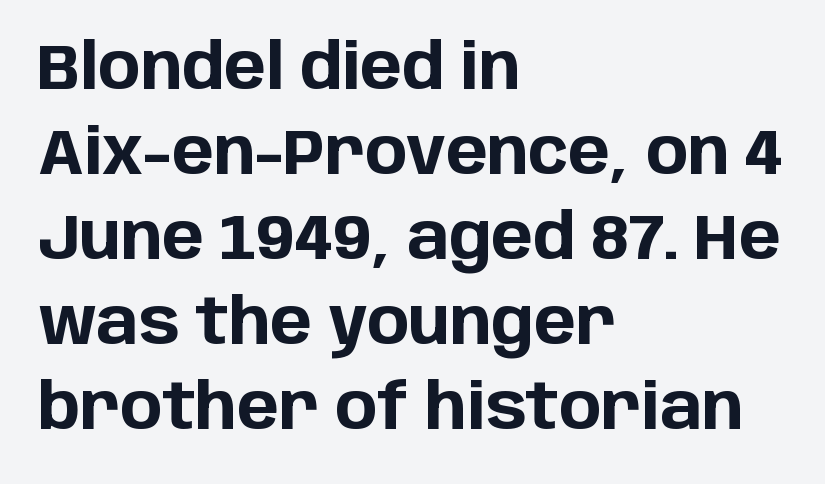
The image shows 63 px bold sans-serif type, upright; set left-aligned, normal line spacing (1.35x), normal letter spacing, not underlined; low stroke contrast and a large x-height.
